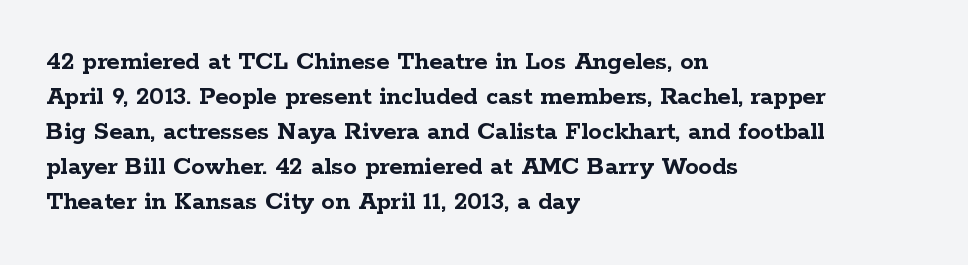
Q: Is the text bold? A: Yes.
Q: Is the text italic (slanted)? A: No, it is upright.
Q: Is the text underlined? A: No.
Q: How is the paragraph aligned? A: Left-aligned.
Q: Is the spacing between letters normal or unusually wide? A: Normal.
Q: Is the spacing between lines tight, normal or loose? A: Normal.
